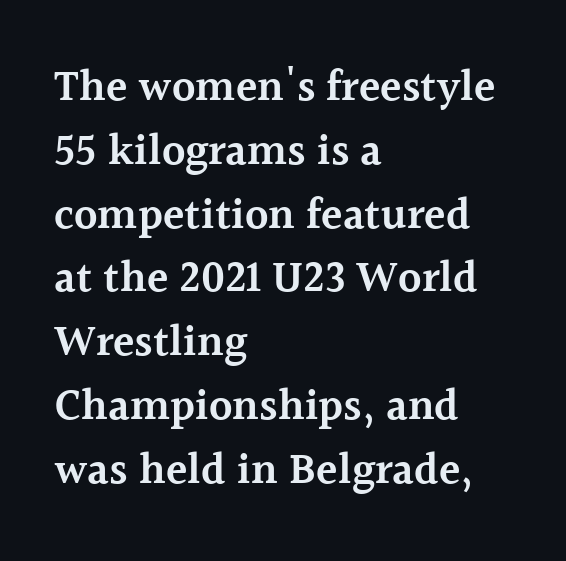
Q: Is the text bold? A: Semi-bold.
Q: Is the text italic (slanted)? A: No, it is upright.
Q: Is the typeface a serif or a sans-serif typeface? A: Serif.
Q: Is the text underlined? A: No.
Q: How is the paragraph aligned? A: Left-aligned.
Q: Is the spacing between letters normal or unusually wide? A: Normal.
Q: Is the spacing between lines tight, normal or loose? A: Normal.
Q: Width (condensed, normal, or wide)? A: Normal.
Q: x-height? A: Medium.
Q: Monospaced? A: No.
